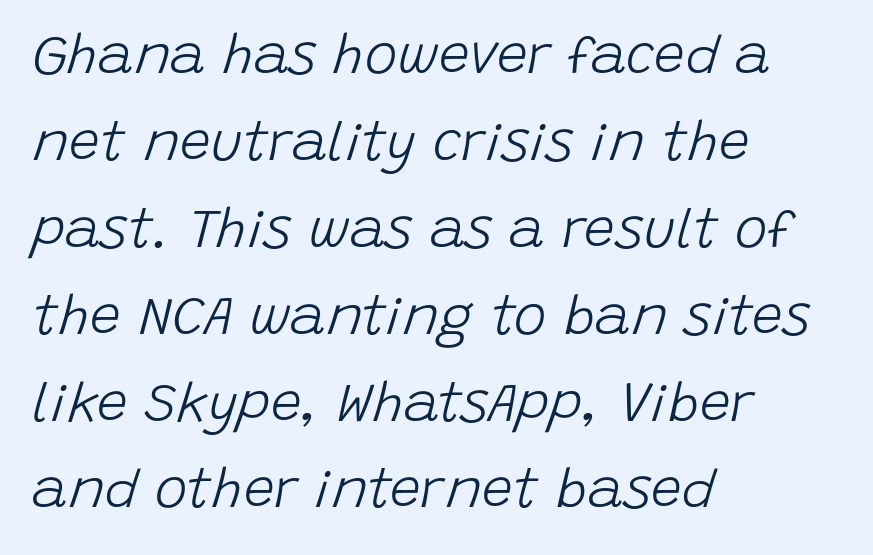
Q: Is the text bold? A: No.
Q: Is the text italic (slanted)? A: Yes, it leans right by about 15 degrees.
Q: Is the text underlined? A: No.
Q: How is the paragraph aligned? A: Left-aligned.
Q: Is the spacing between letters normal or unusually wide? A: Normal.
Q: Is the spacing between lines tight, normal or loose? A: Normal.
Q: Width (condensed, normal, or wide)? A: Normal.
Q: Stroke contrast? A: Low.
Q: x-height? A: Large.
Q: Monospaced? A: No.
